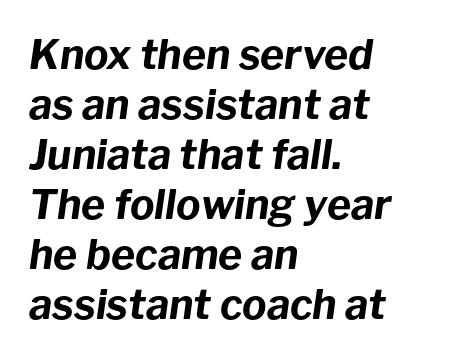
Typeset ragged right — the left edge is the straight one. Weight check: bold — yes, fully. Default kerning and tracking; the words read as compact shapes. Slanted lettering throughout.
